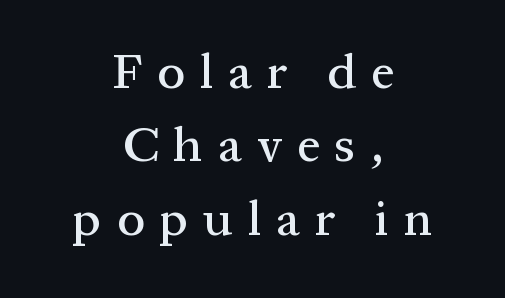
The text was rendered using a seriffed face with decorative stroke endings. The leading is moderate, giving the passage an even texture. You can tell it's not italic because the verticals are truly vertical. Rule under the text: the space is simply empty. Is the block centered? Yes — each line is placed symmetrically about the middle.
